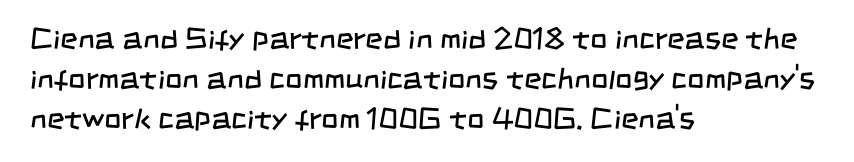
Q: Is the text bold? A: No.
Q: Is the typeface a serif or a sans-serif typeface? A: Sans-serif.
Q: Is the text underlined? A: No.
Q: How is the paragraph aligned? A: Left-aligned.
Q: Is the spacing between letters normal or unusually wide? A: Normal.
Q: Is the spacing between lines tight, normal or loose? A: Normal.
Q: Width (condensed, normal, or wide)? A: Condensed.
Q: Stroke contrast? A: Low.
Q: x-height? A: Large.
Q: Monospaced? A: No.
